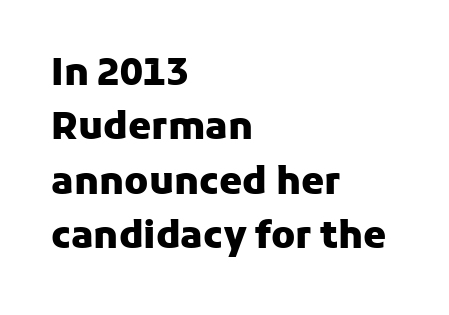
Q: Is the text bold? A: Yes.
Q: Is the text italic (slanted)? A: No, it is upright.
Q: Is the typeface a serif or a sans-serif typeface? A: Sans-serif.
Q: Is the text underlined? A: No.
Q: How is the paragraph aligned? A: Left-aligned.
Q: Is the spacing between letters normal or unusually wide? A: Normal.
Q: Is the spacing between lines tight, normal or loose? A: Normal.
Q: Width (condensed, normal, or wide)? A: Normal.
Q: Stroke contrast? A: Low.
Q: x-height? A: Medium.
Q: Monospaced? A: No.
